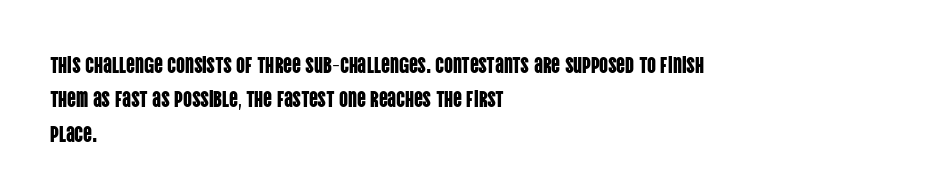
Q: Is the text italic (slanted)? A: No, it is upright.
Q: Is the text underlined? A: No.
Q: How is the paragraph aligned? A: Left-aligned.
Q: Is the spacing between letters normal or unusually wide? A: Normal.
Q: Is the spacing between lines tight, normal or loose? A: Normal.
